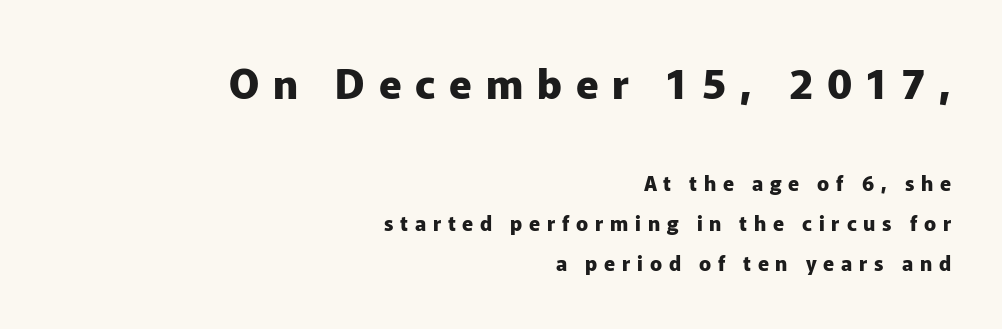
The font's upright variant was chosen for this text. The string is rendered with underlining switched off. I'd call this a sans setting — the letters go barefoot. Varying glyph widths throughout — classic text-font behaviour. Reading down the block, your eye finds every line finishing at a fixed right position. Bigger letters appear in the top chunk; the bottom chunk is reduced.
